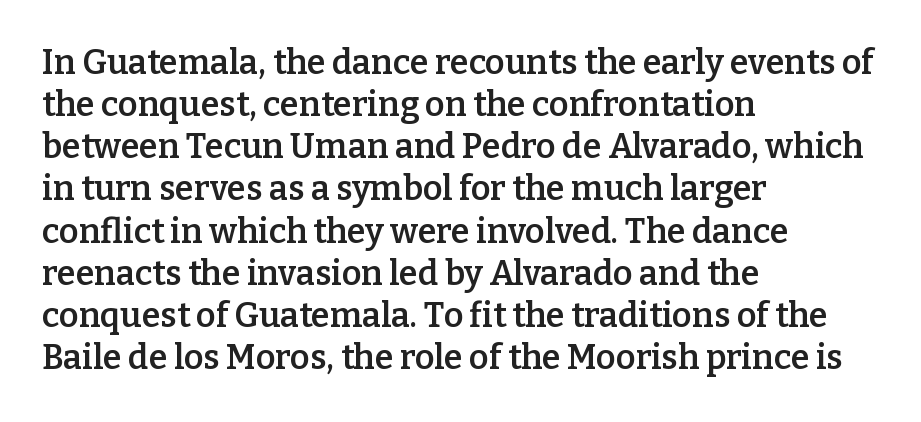
{"serif": "yes", "italic": "no", "bold": "semi", "weight": "semibold", "width": "normal", "stroke_contrast": "low", "x_height": "medium", "monospaced": "no", "underline": "no", "align": "left", "line_spacing_ratio": 1.24, "letter_spacing": "normal", "letter_spacing_em": 0.0, "glyph_px": 34}
